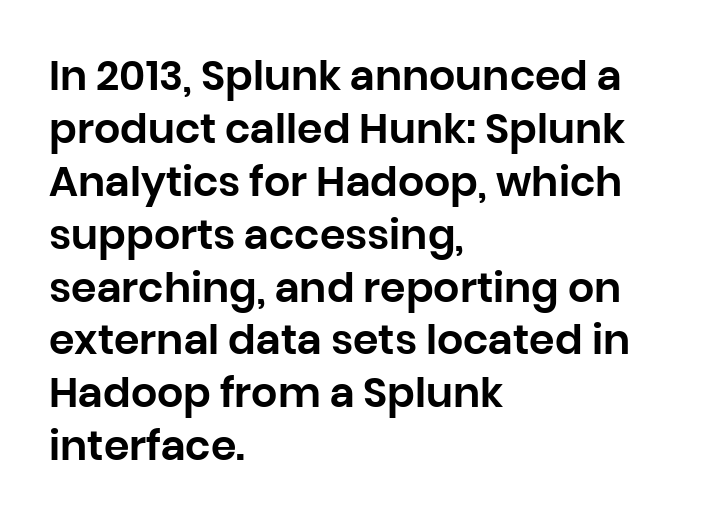
Q: Is the text italic (slanted)? A: No, it is upright.
Q: Is the typeface a serif or a sans-serif typeface? A: Sans-serif.
Q: Is the text underlined? A: No.
Q: How is the paragraph aligned? A: Left-aligned.
Q: Is the spacing between letters normal or unusually wide? A: Normal.
Q: Is the spacing between lines tight, normal or loose? A: Normal.
Q: Width (condensed, normal, or wide)? A: Normal.
Q: Stroke contrast? A: Low.
Q: x-height? A: Large.
Q: Monospaced? A: No.
